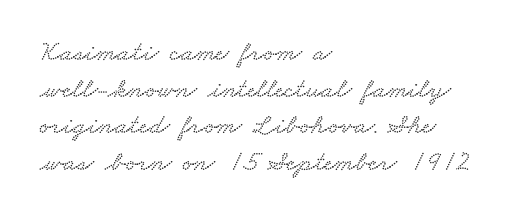
Q: Is the typeface a serif or a sans-serif typeface? A: Serif.
Q: Is the text underlined? A: No.
Q: How is the paragraph aligned? A: Left-aligned.
Q: Is the spacing between letters normal or unusually wide? A: Normal.
Q: Is the spacing between lines tight, normal or loose? A: Normal.
Q: Width (condensed, normal, or wide)? A: Wide.
Q: Stroke contrast? A: Low.
Q: x-height? A: Small.
Q: Monospaced? A: No.
